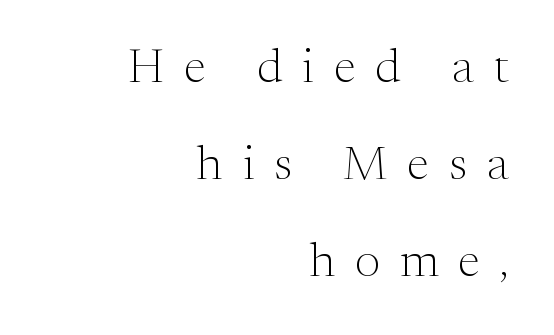
{"serif": "yes", "italic": "no", "bold": "no", "weight": "light", "width": "normal", "stroke_contrast": "medium", "x_height": "medium", "monospaced": "no", "underline": "no", "align": "right", "line_spacing": "loose", "line_spacing_ratio": 2.02, "letter_spacing": "wide", "letter_spacing_em": 0.42, "glyph_px": 48}
